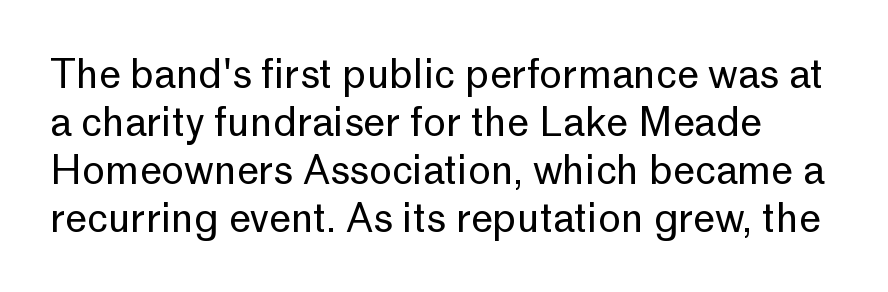
The lettering stays uniformly vertical, giving the passage a roman look. To sum up the face: it is a sans, with no serifs. The zone under the glyphs is completely vacant. Vertical stems look standard width or narrower in stroke. Think of a printed novel: that variable character pitch is what you see here.
